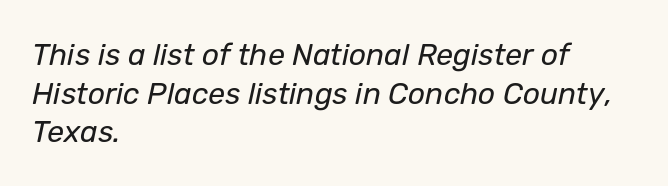
Q: Is the text bold? A: No.
Q: Is the text italic (slanted)? A: Yes, it leans right by about 12 degrees.
Q: Is the text underlined? A: No.
Q: How is the paragraph aligned? A: Left-aligned.
Q: Is the spacing between letters normal or unusually wide? A: Normal.
Q: Is the spacing between lines tight, normal or loose? A: Normal.
Q: Width (condensed, normal, or wide)? A: Normal.
Q: Stroke contrast? A: Low.
Q: x-height? A: Medium.
Q: Monospaced? A: No.
